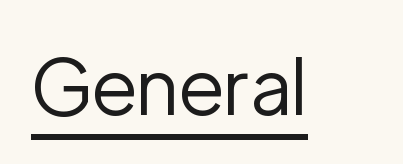
Posture: upright roman. Proportional: the letters do not fall into vertical columns. No chunkiness to these letters — they're not bold. This rendering employs a face without finishing strokes, i.e., a sans-serif. Is there an underline? Yes — a line sits under the letters.
